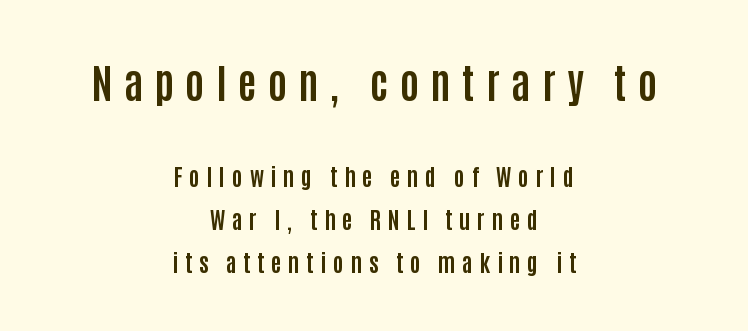
The image shows 40 px bold, condensed sans-serif type, upright; set centered, line spacing 1.86x, unusually wide letter spacing (+0.29 em), not underlined; the first (top) block is 1.74x larger; low stroke contrast and a large x-height.
